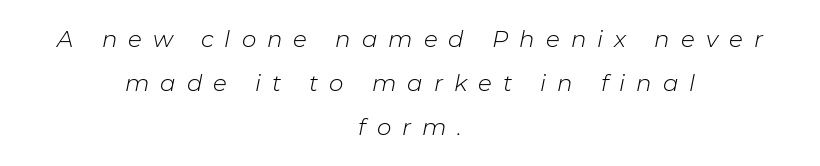
{"italic": "yes", "lean": "right", "slant_degrees": 11, "bold": "no", "underline": "no", "align": "center", "line_spacing": "loose", "line_spacing_ratio": 1.92, "letter_spacing": "wide", "letter_spacing_em": 0.48, "glyph_px": 23}
